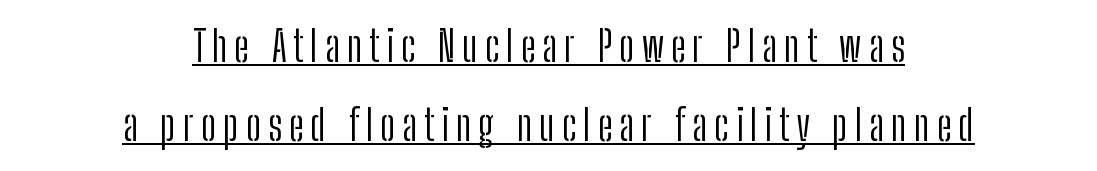
The image shows 43 px light, condensed sans-serif type, upright; set centered, line spacing 1.84x, underlined; low stroke contrast and a medium x-height.
